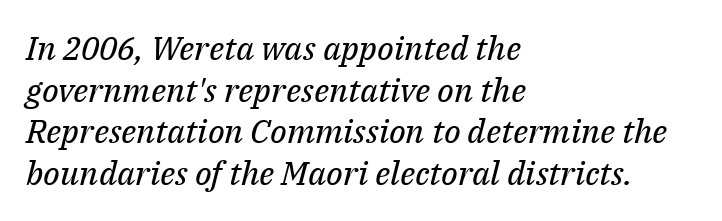
{"serif": "yes", "italic": "yes", "lean": "right", "slant_degrees": 14, "bold": "no", "weight": "regular", "width": "normal", "stroke_contrast": "medium", "x_height": "medium", "monospaced": "no", "underline": "no", "align": "left", "line_spacing": "normal", "line_spacing_ratio": 1.26, "letter_spacing": "normal", "letter_spacing_em": 0.0, "glyph_px": 33}
